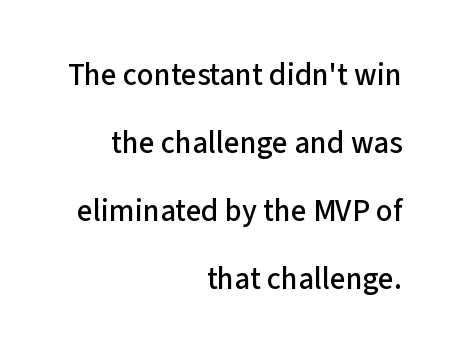
Q: Is the text italic (slanted)? A: No, it is upright.
Q: Is the typeface a serif or a sans-serif typeface? A: Sans-serif.
Q: Is the text underlined? A: No.
Q: How is the paragraph aligned? A: Right-aligned.
Q: Is the spacing between letters normal or unusually wide? A: Normal.
Q: Is the spacing between lines tight, normal or loose? A: Loose.
Q: Width (condensed, normal, or wide)? A: Normal.
Q: Stroke contrast? A: Low.
Q: x-height? A: Medium.
Q: Monospaced? A: No.
